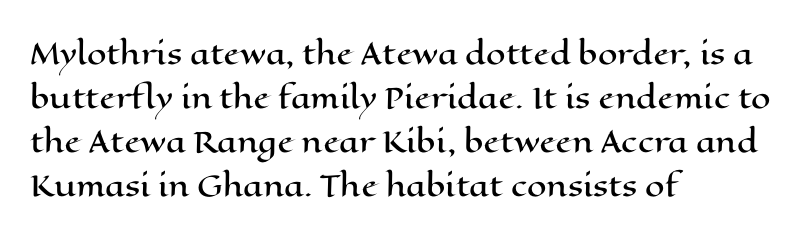
{"italic": "no", "width": "wide", "stroke_contrast": "high", "x_height": "medium", "monospaced": "no", "underline": "no", "align": "left", "line_spacing": "normal", "line_spacing_ratio": 1.57, "letter_spacing": "normal", "letter_spacing_em": 0.0, "glyph_px": 28}
